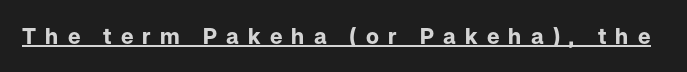
The image shows 22 px bold type, upright; set unusually wide letter spacing (+0.42 em), underlined.
